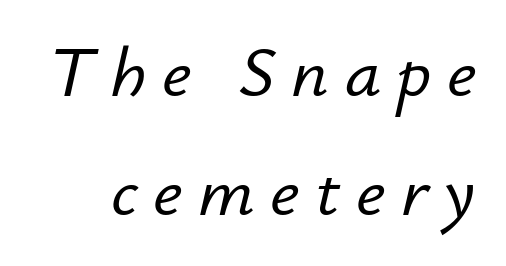
The image shows 72 px text type, italic (leaning right); set normal line spacing (1.65x), unusually wide letter spacing (+0.22 em), not underlined; low stroke contrast and a small x-height.
